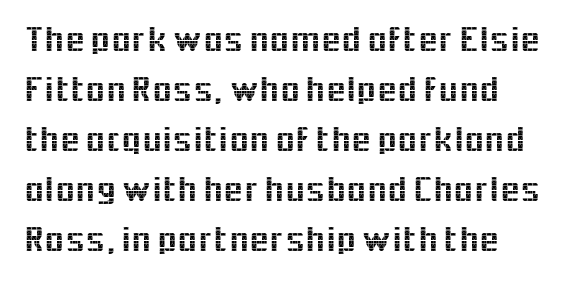
Rendered with straight, roman letterforms. Underlining? Definitely not there. The rendering shows plain stroke endings on the letterforms — a sans-serif design. In terms of letterspacing, this is plain default setting.
